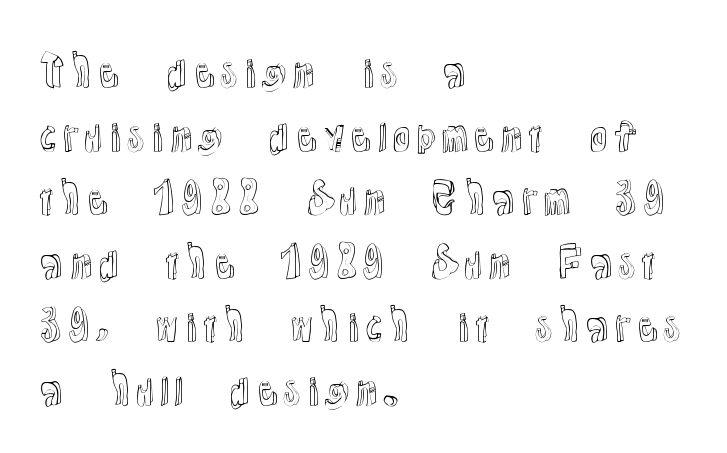
Default kerning and tracking; the words read as compact shapes. This rendering features lettering with no underline. The lettering stays uniformly vertical, giving the passage a roman look. Each line starts at the same left margin while the right side varies.
